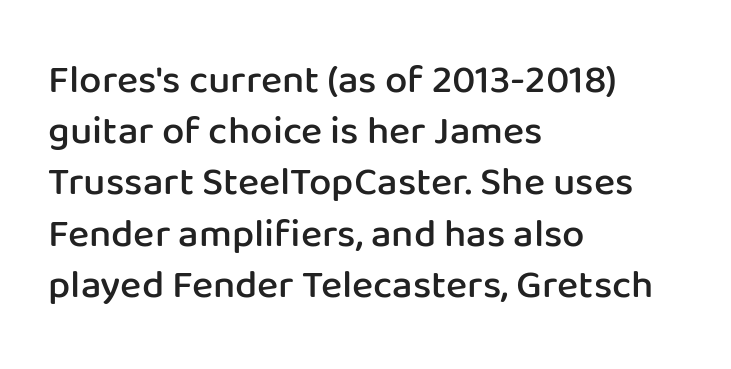
The image shows 40 px semibold sans-serif type, upright; set left-aligned, normal line spacing (1.28x), normal letter spacing, not underlined; low stroke contrast and a medium x-height.
